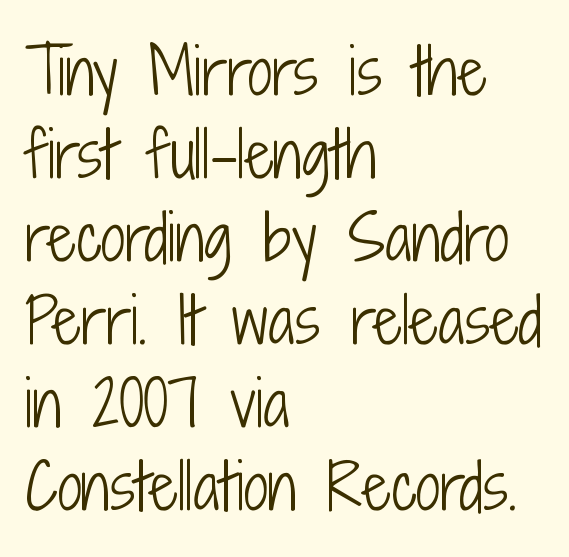
Serif or sans? Sans — the stroke terminals are bare. The face used here is proportionally spaced, like ordinary book or web type. Quick note: not italic, upright. Honestly, there is no underline to notice here at all.
